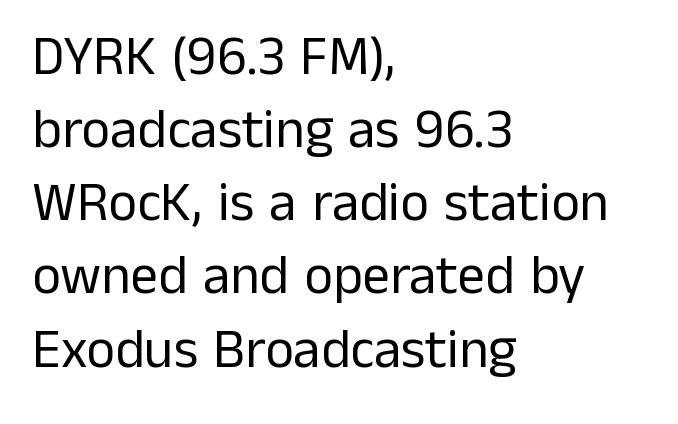
Line beginnings align vertically; line endings do not. The letters stand upright; this is a roman face. Regarding serifs, this sample does without them. The gap between lines stays unmarked. Each word holds together tightly as a unit, with standard inter-letter gaps.
